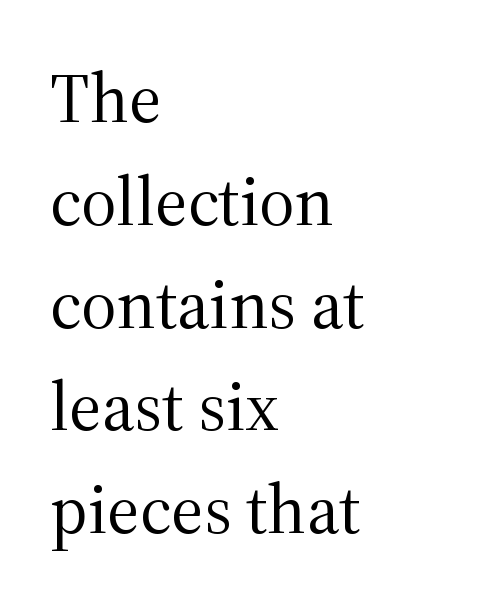
Q: Is the text bold? A: No.
Q: Is the text italic (slanted)? A: No, it is upright.
Q: Is the typeface a serif or a sans-serif typeface? A: Serif.
Q: Is the text underlined? A: No.
Q: How is the paragraph aligned? A: Left-aligned.
Q: Is the spacing between letters normal or unusually wide? A: Normal.
Q: Is the spacing between lines tight, normal or loose? A: Normal.
Q: Width (condensed, normal, or wide)? A: Normal.
Q: Stroke contrast? A: Medium.
Q: x-height? A: Medium.
Q: Monospaced? A: No.
